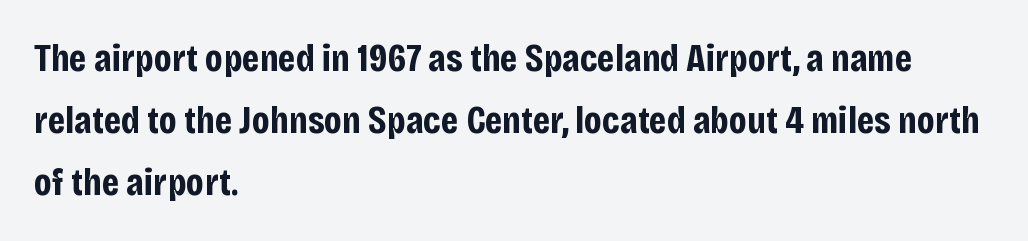
Q: Is the text bold? A: Yes.
Q: Is the text italic (slanted)? A: No, it is upright.
Q: Is the typeface a serif or a sans-serif typeface? A: Sans-serif.
Q: Is the text underlined? A: No.
Q: How is the paragraph aligned? A: Left-aligned.
Q: Is the spacing between letters normal or unusually wide? A: Normal.
Q: Is the spacing between lines tight, normal or loose? A: Normal.
Q: Width (condensed, normal, or wide)? A: Condensed.
Q: Stroke contrast? A: Low.
Q: x-height? A: Large.
Q: Monospaced? A: No.
